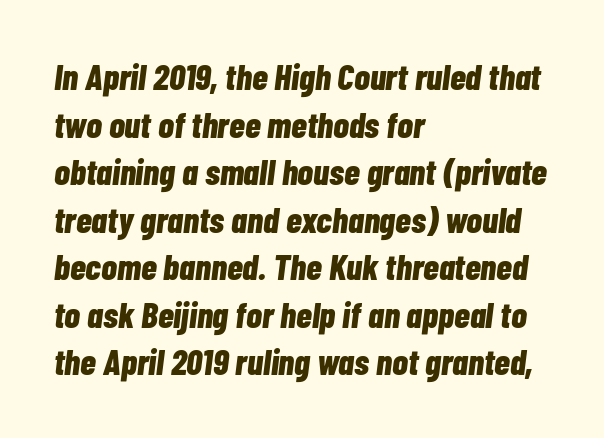
{"italic": "yes", "lean": "right", "slant_degrees": 7, "bold": "yes", "weight": "bold", "width": "condensed", "stroke_contrast": "low", "x_height": "medium", "monospaced": "no", "underline": "no", "align": "left", "line_spacing": "normal", "line_spacing_ratio": 1.32, "letter_spacing": "normal", "letter_spacing_em": 0.0, "glyph_px": 36}
